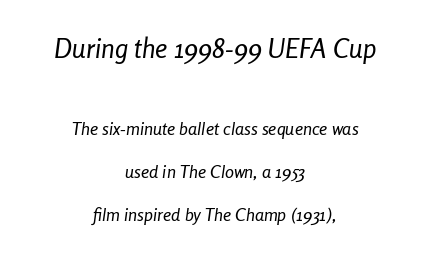
Q: Is the text bold? A: No.
Q: Is the text italic (slanted)? A: Yes, it leans right by about 8 degrees.
Q: Is the text underlined? A: No.
Q: How is the paragraph aligned? A: Centered.
Q: Is the spacing between letters normal or unusually wide? A: Normal.
Q: Is the spacing between lines tight, normal or loose? A: Loose.
Q: Which block of text is set in a larger size, the first (top) or the second (bottom)? A: The first (top) one.
